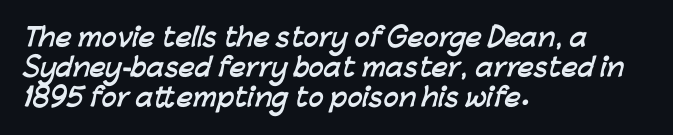
Q: Is the text bold? A: Yes.
Q: Is the text underlined? A: No.
Q: How is the paragraph aligned? A: Left-aligned.
Q: Is the spacing between letters normal or unusually wide? A: Normal.
